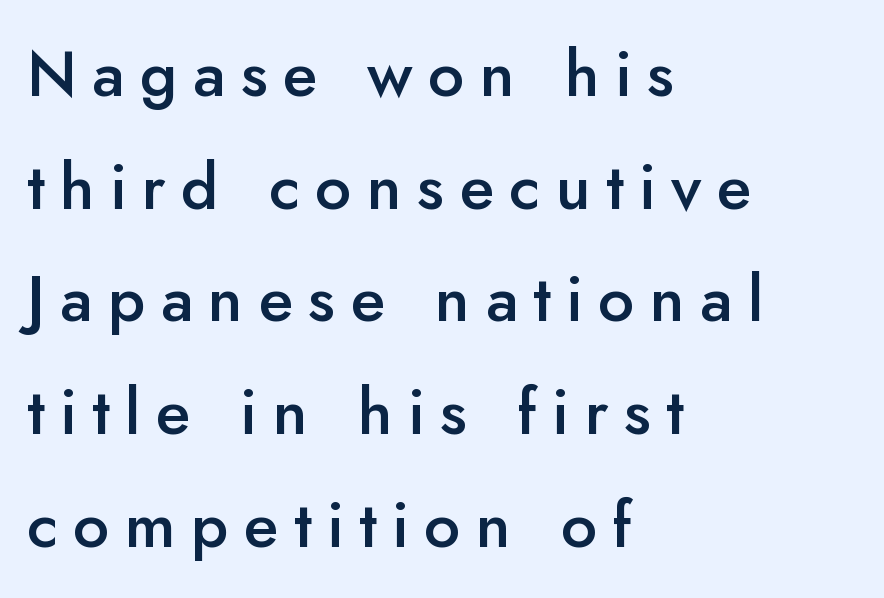
The image shows 64 px semibold sans-serif type, upright; set left-aligned, line spacing 1.76x, unusually wide letter spacing (+0.24 em), not underlined; low stroke contrast and a small x-height.
